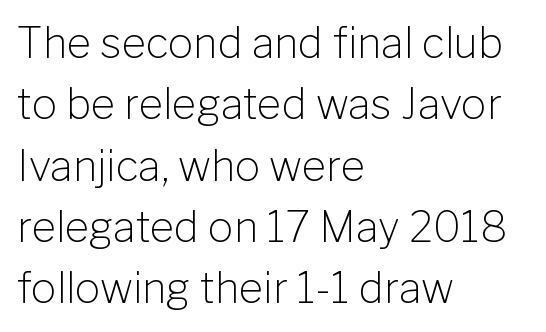
The image shows 42 px light sans-serif type, upright; set left-aligned, normal line spacing (1.46x), normal letter spacing, not underlined; low stroke contrast and a medium x-height.
